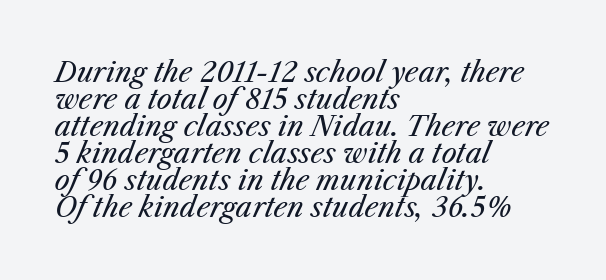
These lines huddle together more closely than default settings would place them. The text block is weighted toward the left margin, trailing off unevenly rightward. The lettering tilts uniformly, giving the passage an italic look. In terms of letterspacing, this is plain default setting. Stems and bowls with no extra thickness — not bold. Underline: absent.
